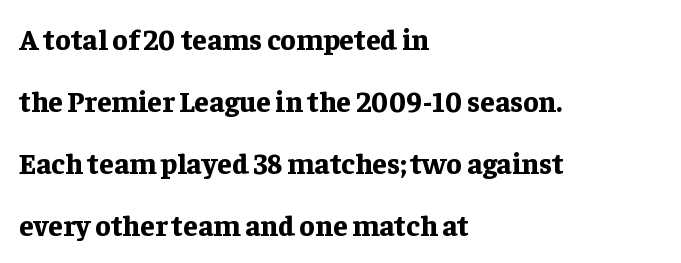
The image shows 29 px bold serif type, upright; set left-aligned, loose line spacing (2.14x), normal letter spacing, not underlined; low stroke contrast and a medium x-height.
